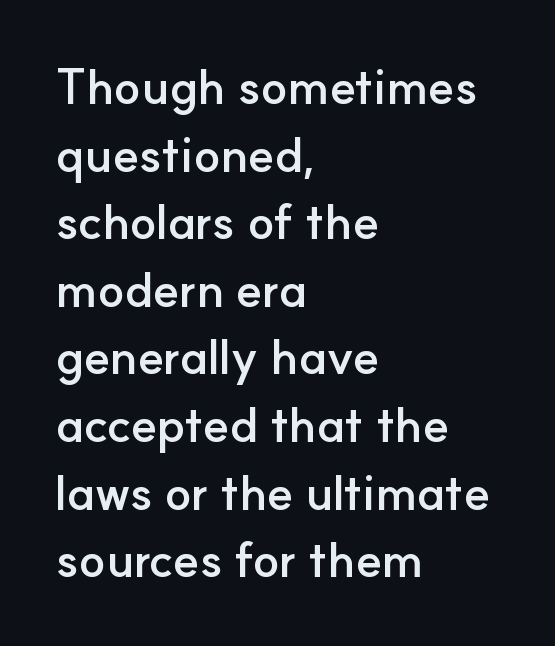
{"serif": "no", "italic": "no", "bold": "yes", "weight": "semibold", "width": "normal", "stroke_contrast": "low", "x_height": "small", "monospaced": "no", "underline": "no", "align": "left", "line_spacing": "normal", "line_spacing_ratio": 1.38, "letter_spacing": "normal", "letter_spacing_em": 0.0, "glyph_px": 49}
